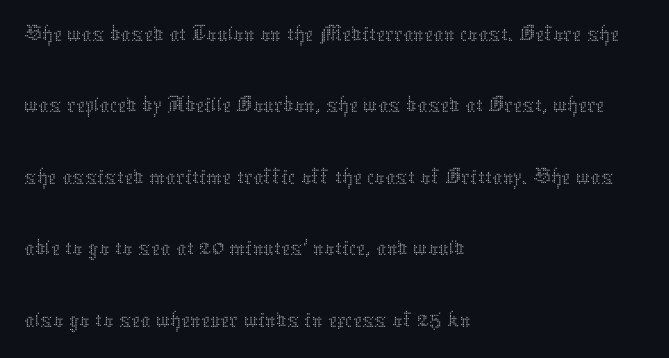
The image shows 50 px thin type, upright; set left-aligned, normal line spacing (1.43x), normal letter spacing, not underlined; medium stroke contrast and a medium x-height.
